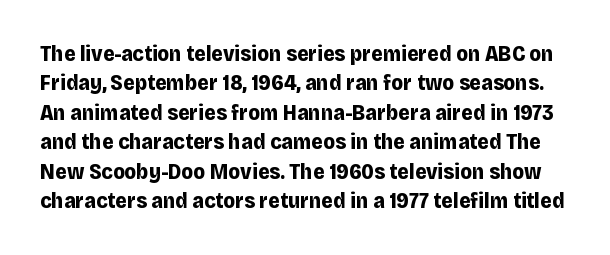
There is no visible air inserted between adjacent glyphs. Descender tails drop into unmarked territory. The block of text has a typical density, with ordinary space between rows. Thick stems and heavy bowls — unmistakably bold. The typography opts for an upright posture over an oblique one.
